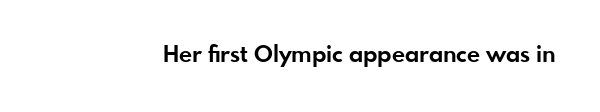
Q: Is the text bold? A: Yes.
Q: Is the text italic (slanted)? A: No, it is upright.
Q: Is the text underlined? A: No.
Q: Is the spacing between letters normal or unusually wide? A: Normal.
